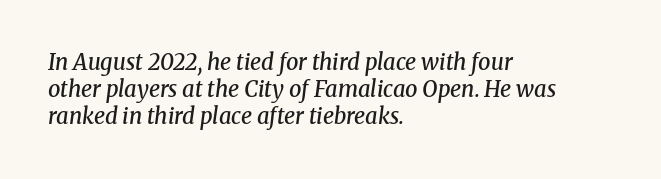
All the whitespace from short lines collects on the right. The typography opts for an oblique posture over an upright one. This is moderately heavy type, rendered in semibold. Has an underline been added? It has not. In terms of letterspacing, this is plain default setting.
